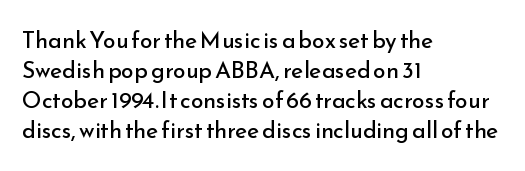
The image shows 23 px text type, upright; set left-aligned, normal line spacing (1.31x), normal letter spacing, not underlined.
